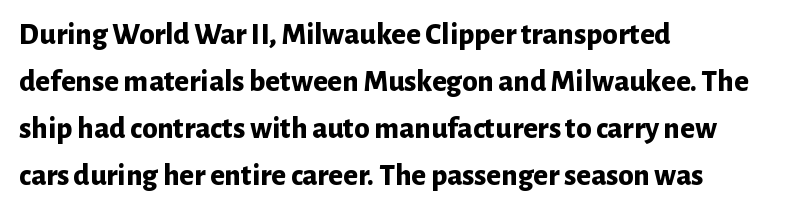
Q: Is the text bold? A: Yes.
Q: Is the text italic (slanted)? A: No, it is upright.
Q: Is the typeface a serif or a sans-serif typeface? A: Sans-serif.
Q: Is the text underlined? A: No.
Q: How is the paragraph aligned? A: Left-aligned.
Q: Is the spacing between letters normal or unusually wide? A: Normal.
Q: Is the spacing between lines tight, normal or loose? A: Normal.
Q: Width (condensed, normal, or wide)? A: Normal.
Q: Stroke contrast? A: Low.
Q: x-height? A: Medium.
Q: Monospaced? A: No.
